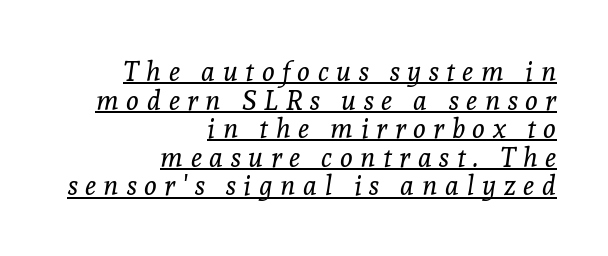
{"italic": "yes", "lean": "right", "slant_degrees": 8, "bold": "no", "underline": "yes", "align": "right", "line_spacing": "tight", "line_spacing_ratio": 1.06, "letter_spacing": "wide", "letter_spacing_em": 0.28, "glyph_px": 27}
